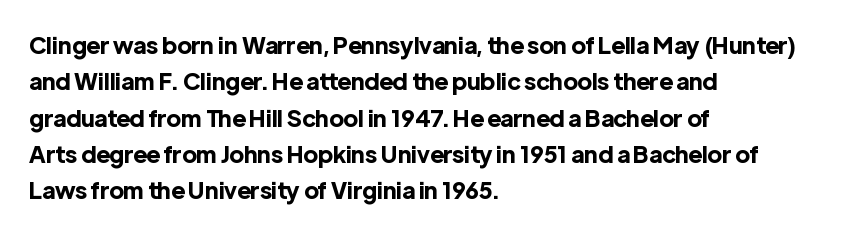
The image shows 23 px bold type, upright; set left-aligned, normal line spacing (1.58x), normal letter spacing, not underlined.
